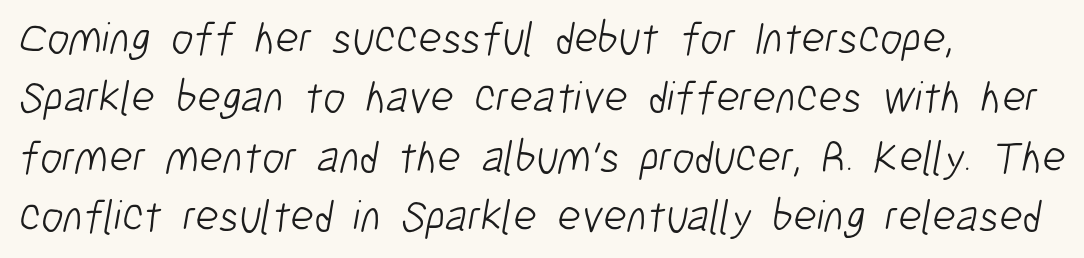
Q: Is the text bold? A: No.
Q: Is the typeface a serif or a sans-serif typeface? A: Sans-serif.
Q: Is the text underlined? A: No.
Q: How is the paragraph aligned? A: Left-aligned.
Q: Is the spacing between letters normal or unusually wide? A: Normal.
Q: Is the spacing between lines tight, normal or loose? A: Normal.
Q: Width (condensed, normal, or wide)? A: Condensed.
Q: Stroke contrast? A: Low.
Q: x-height? A: Medium.
Q: Monospaced? A: No.
